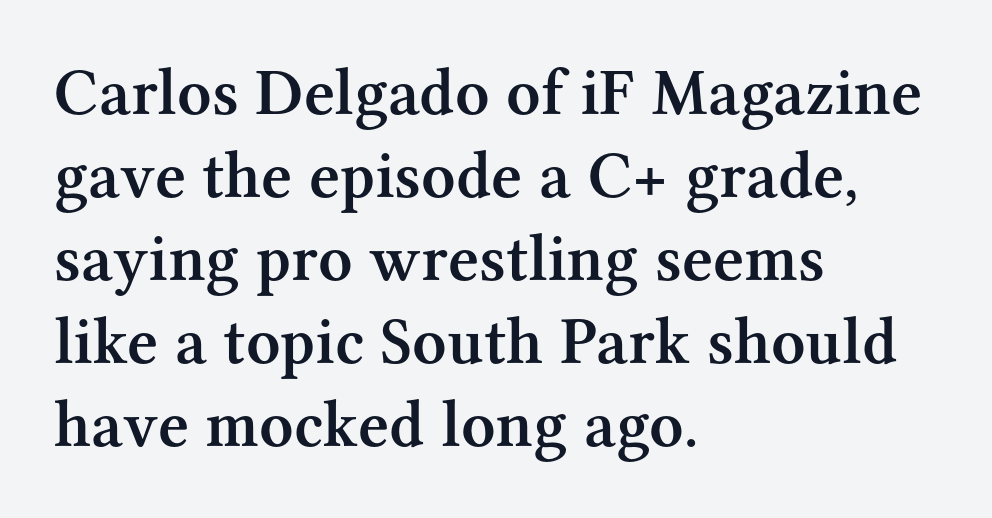
The image shows 67 px semibold serif type, upright; set left-aligned, line spacing 1.24x, normal letter spacing, not underlined; medium stroke contrast and a medium x-height.
